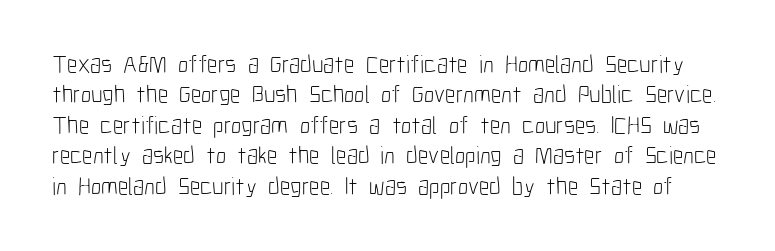
Q: Is the text bold? A: No.
Q: Is the text italic (slanted)? A: No, it is upright.
Q: Is the text underlined? A: No.
Q: Is the spacing between letters normal or unusually wide? A: Normal.
